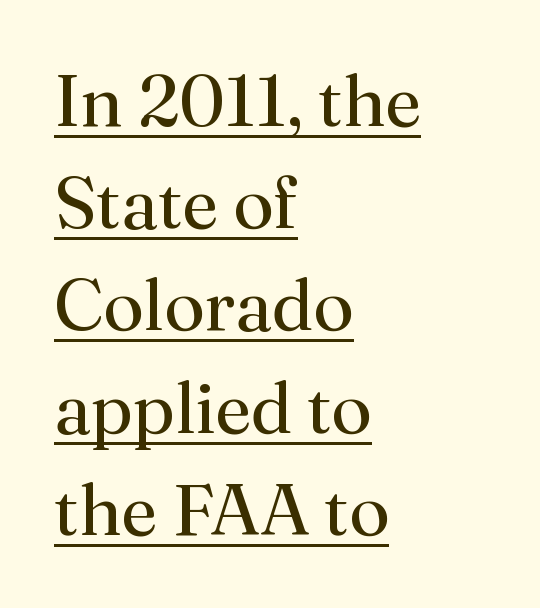
Compared with typical paragraphs, the rows here are spaced about the same. This reads as an unemphasized weight, regular at the heaviest. Descenders here cross a horizontal rule under the line. No extra tracking has been applied to these lines. Characters remain perfectly vertical along every line. Visually the block forms a straight wall on the left and a jagged coastline on the right.
